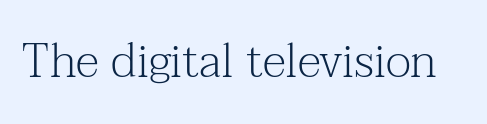
Q: Is the text bold? A: No.
Q: Is the text italic (slanted)? A: No, it is upright.
Q: Is the typeface a serif or a sans-serif typeface? A: Serif.
Q: Is the text underlined? A: No.
Q: Is the spacing between letters normal or unusually wide? A: Normal.
Q: Width (condensed, normal, or wide)? A: Normal.
Q: Stroke contrast? A: Medium.
Q: x-height? A: Medium.
Q: Monospaced? A: No.
